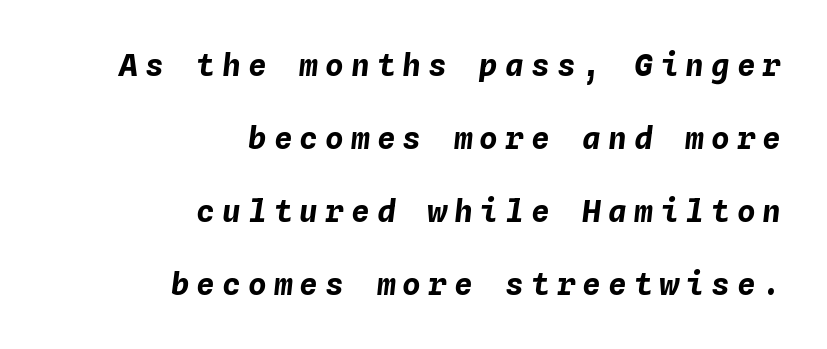
{"italic": "yes", "lean": "right", "slant_degrees": 4, "bold": "yes", "weight": "bold", "width": "normal", "stroke_contrast": "low", "x_height": "medium", "monospaced": "yes", "underline": "no", "align": "right", "line_spacing": "loose", "line_spacing_ratio": 2.35, "letter_spacing": "wide", "letter_spacing_em": 0.23, "glyph_px": 31}
